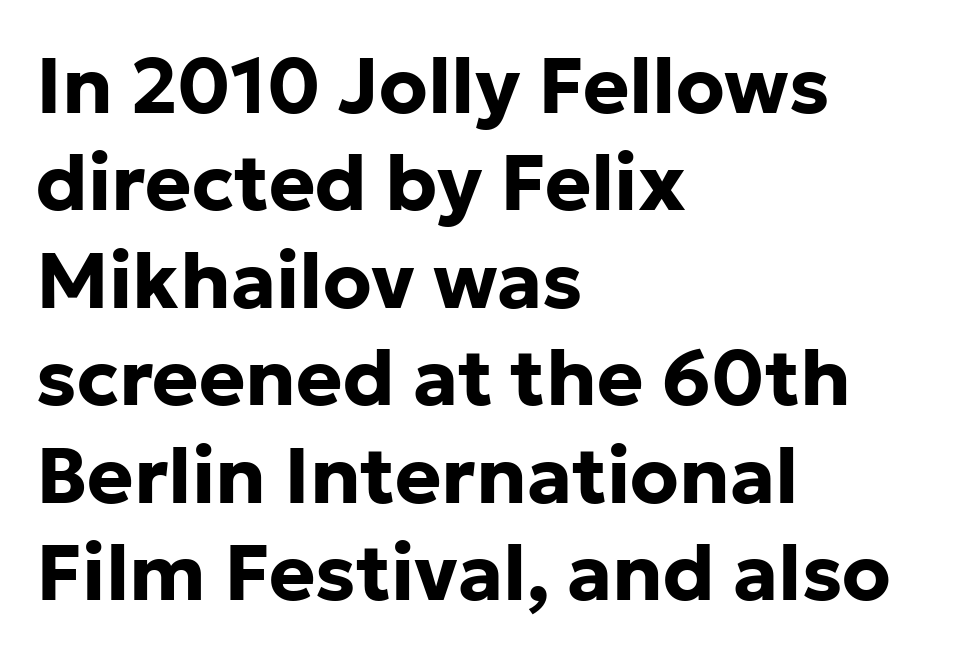
The image shows 78 px bold sans-serif type, upright; set left-aligned, normal line spacing (1.25x), normal letter spacing, not underlined; low stroke contrast and a medium x-height.
